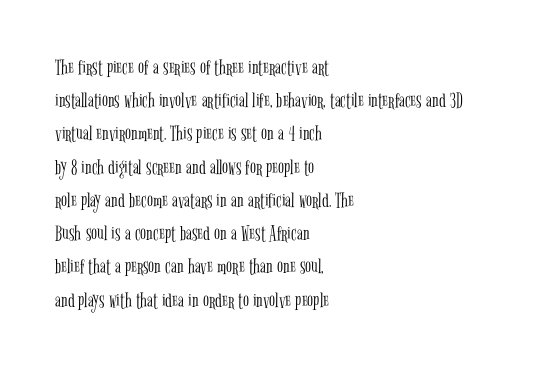
Q: Is the text bold? A: No.
Q: Is the text italic (slanted)? A: No, it is upright.
Q: Is the text underlined? A: No.
Q: How is the paragraph aligned? A: Left-aligned.
Q: Is the spacing between letters normal or unusually wide? A: Normal.
Q: Is the spacing between lines tight, normal or loose? A: Normal.
